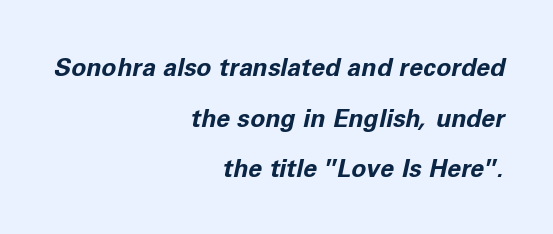
These lines stand farther apart than default settings would place them. Type without underlining. Caption: standard tracking, unaltered. When letters slant like this, we call the style italic.
